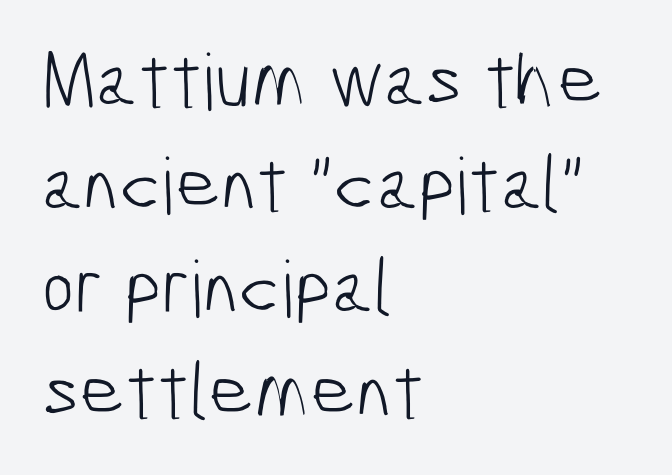
{"serif": "no", "bold": "no", "weight": "light", "width": "condensed", "stroke_contrast": "low", "x_height": "medium", "monospaced": "no", "underline": "no", "align": "left", "line_spacing": "normal", "line_spacing_ratio": 1.33, "letter_spacing": "normal", "letter_spacing_em": 0.0, "glyph_px": 78}
